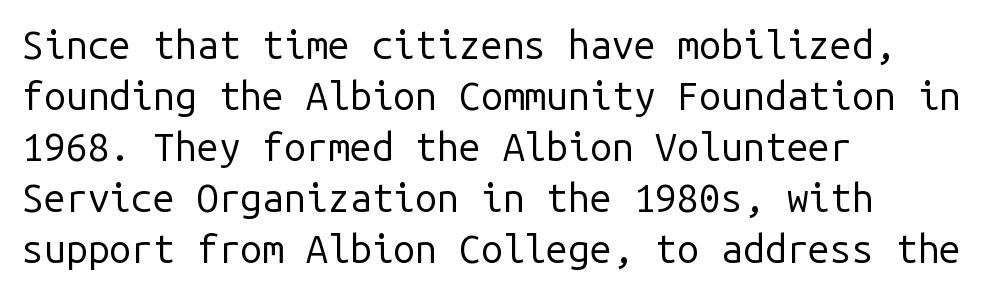
Horizontal bands of white between lines are of average thickness. Every character here occupies the same horizontal width, giving the sample a typewriter-like rhythm. Tracking value appears to be zero — textbook default spacing. You can tell from the bare stems that sans-serif type was used. The typesetting does not lean heavy: it is not bold.
